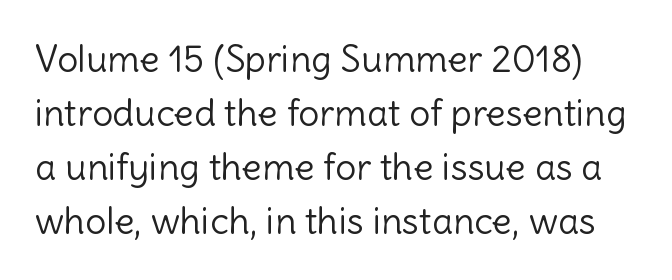
The image shows 37 px light sans-serif type, upright; set normal line spacing (1.46x), normal letter spacing, not underlined; a medium x-height.
